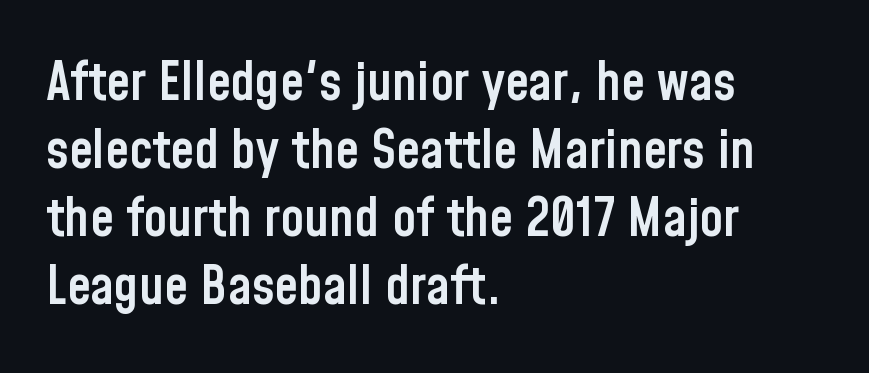
Quick note: underline off. Nope, not italic — everything's standing straight. Tracking here is standard; glyphs follow each other at the usual distance. Character widths vary here, with narrow letters taking less room than wide ones.
